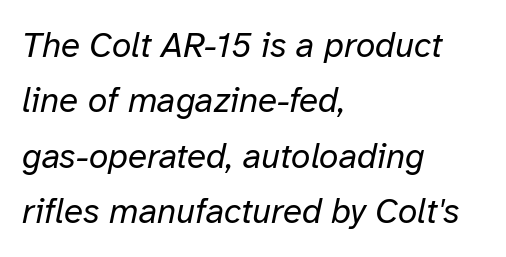
Check under the words: just untouched page. Observe the lean: these are italic letterforms. You could not count columns in this text — the font is proportionally spaced. Think standard paragraph weight, or any step lighter than that. No extra tracking has been applied to these lines.
